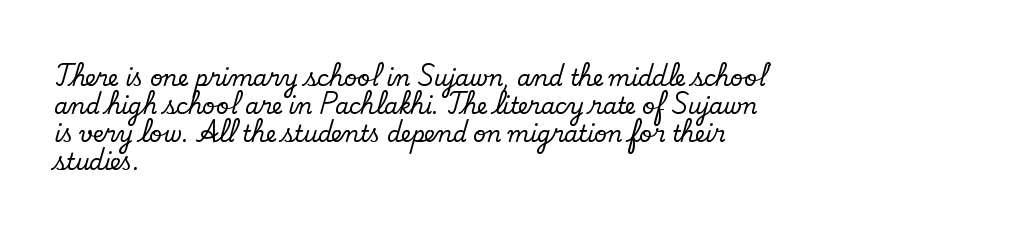
The image shows 22 px text type; set left-aligned, normal line spacing (1.27x), normal letter spacing, not underlined.
